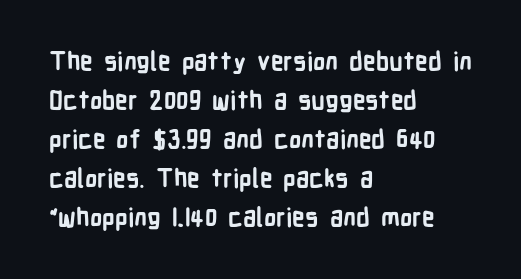
The image shows 25 px bold type, upright; set left-aligned, normal line spacing (1.56x), normal letter spacing, not underlined.
